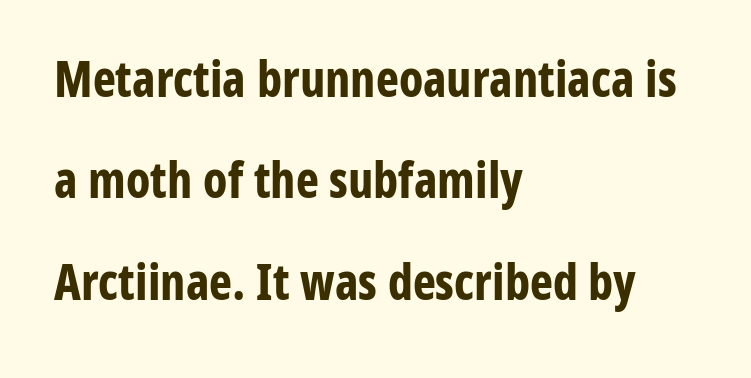
Q: Is the text bold? A: Yes.
Q: Is the text italic (slanted)? A: No, it is upright.
Q: Is the typeface a serif or a sans-serif typeface? A: Sans-serif.
Q: Is the text underlined? A: No.
Q: How is the paragraph aligned? A: Left-aligned.
Q: Is the spacing between letters normal or unusually wide? A: Normal.
Q: Is the spacing between lines tight, normal or loose? A: Loose.
Q: Width (condensed, normal, or wide)? A: Condensed.
Q: Stroke contrast? A: Low.
Q: x-height? A: Medium.
Q: Monospaced? A: No.
